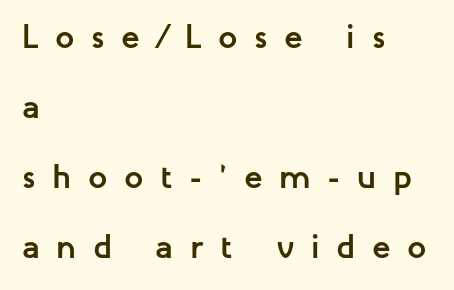
The image shows 34 px semibold sans-serif type, upright; set left-aligned, loose line spacing (2.06x), unusually wide letter spacing (+0.49 em), not underlined; low stroke contrast and a medium x-height.
